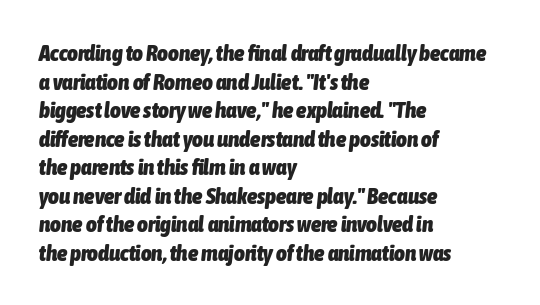
In terms of weight, the rendering is a true, heavy bold. Slanted lettering throughout. The rendering anchors every line to the left-hand side. The letterforms sit shoulder to shoulder at normal distance. Quick note: underline off.
